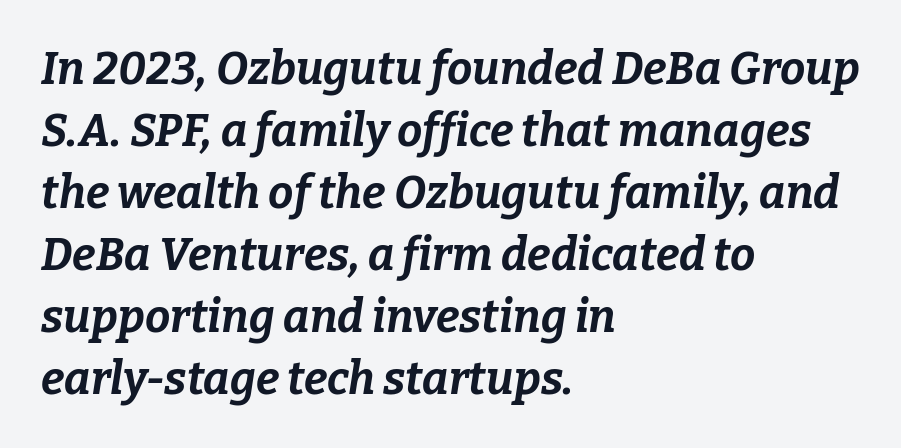
Here the designer chose a conventional face with non-uniform glyph widths. The specimen reads as italic at a glance. Students, this is bold: see how much ink each stroke carries. The specimen omits any rule beneath the text block's lines. Horizontal alignment here is leftward, the default for most running prose. Students, observe: this is what conventionally led text looks like.
